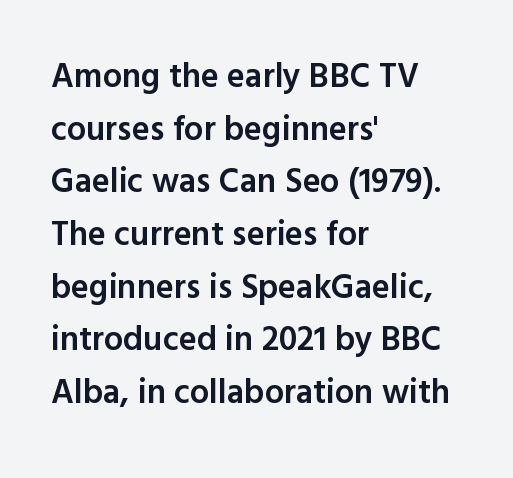
The image shows 34 px semibold sans-serif type, upright; set left-aligned, normal line spacing (1.55x), normal letter spacing, not underlined; a medium x-height.
